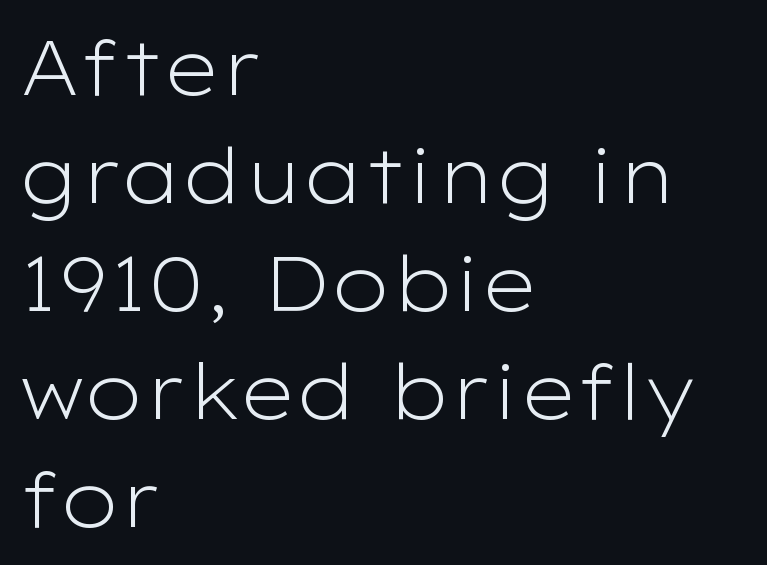
Nothing heavy about these letters — not bold at all. Unlike italic type, these characters show no tilt at all. Is this a fixed-width face? No — the glyphs have proportional, varying widths. How would I describe the line gaps? Plain and ordinary. Horizontally, the lines are justified to the leading edge only. Letters rest on an invisible, unmarked baseline.
